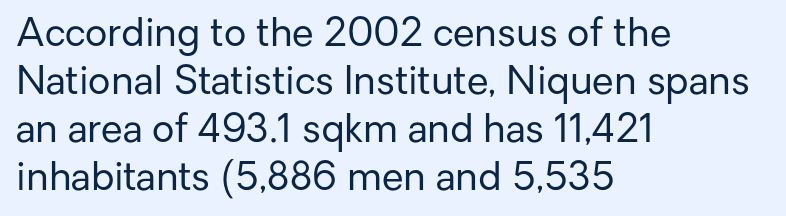
The image shows 39 px regular-weight sans-serif type, upright; set left-aligned, line spacing 1.23x, normal letter spacing, not underlined; low stroke contrast and a medium x-height.
